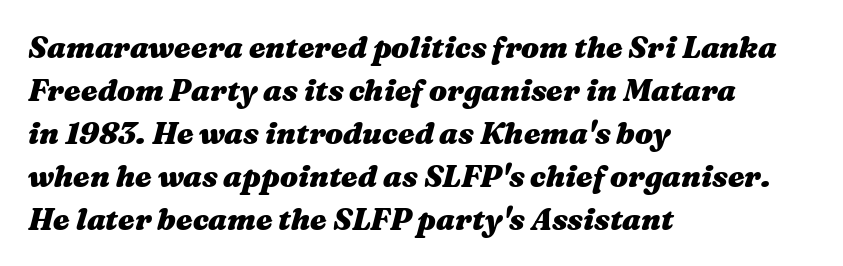
Q: Is the text bold? A: Yes.
Q: Is the text italic (slanted)? A: Yes, it leans right by about 16 degrees.
Q: Is the text underlined? A: No.
Q: How is the paragraph aligned? A: Left-aligned.
Q: Is the spacing between letters normal or unusually wide? A: Normal.
Q: Is the spacing between lines tight, normal or loose? A: Normal.
Q: Width (condensed, normal, or wide)? A: Wide.
Q: Stroke contrast? A: Medium.
Q: x-height? A: Medium.
Q: Monospaced? A: No.
